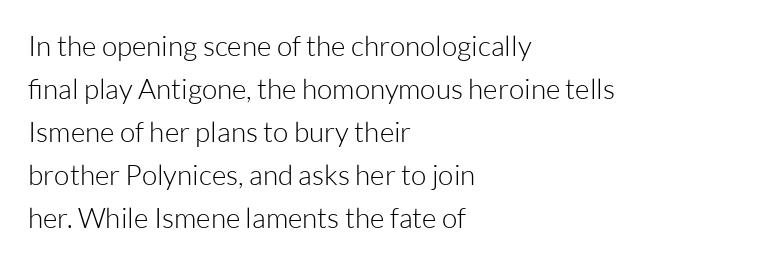
Designer's note — italics off, roman on. Is the letter spacing exaggerated? No — it looks like the ordinary default. The paragraph shown leans on its left margin. Underlining? Definitely not there. Proportional: the letters do not fall into vertical columns. In terms of letterform style, serifs are entirely absent.
